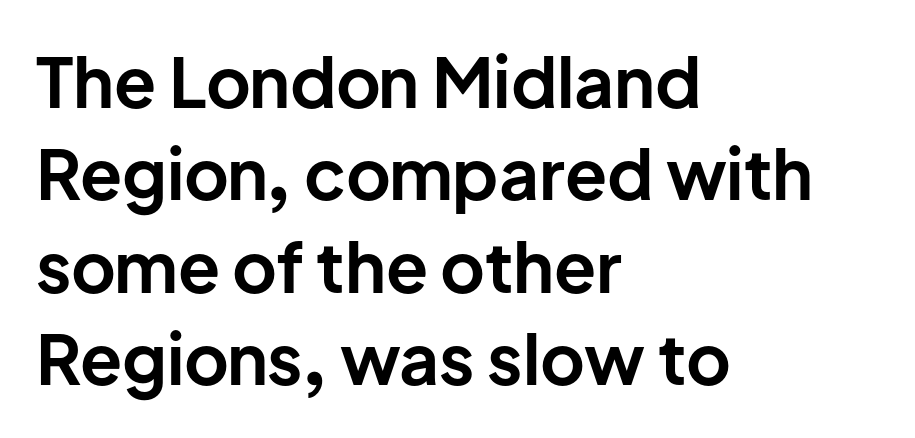
The image shows 69 px bold sans-serif type, upright; set left-aligned, normal line spacing (1.34x), normal letter spacing, not underlined; low stroke contrast and a medium x-height.
